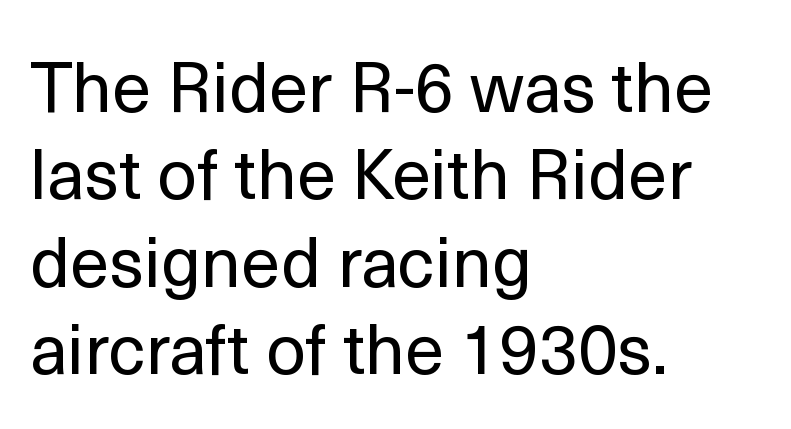
One glance says typical: line gaps are just what's usual. The face used here is proportionally spaced, like ordinary book or web type. This sample is left-justified, so line endings fall wherever the words run out. Is this a sans? Yes — the strokes have no serifs. Nope, not italic — everything's standing straight.
